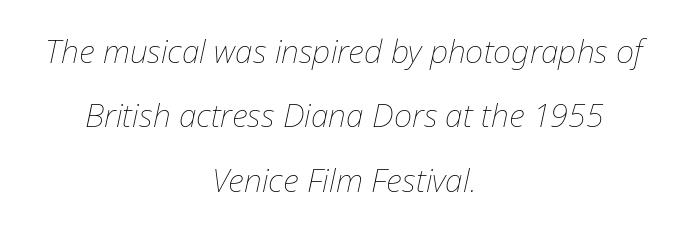
This is oblique type, the kind used for emphasis or titles. The compositor balanced each line on the midline. Look at the tracking — it's just the regular setting, nothing added. The passage shown is not bold in any degree. The space beneath each line is pristine and unruled. Think of a printed novel: that variable character pitch is what you see here.
